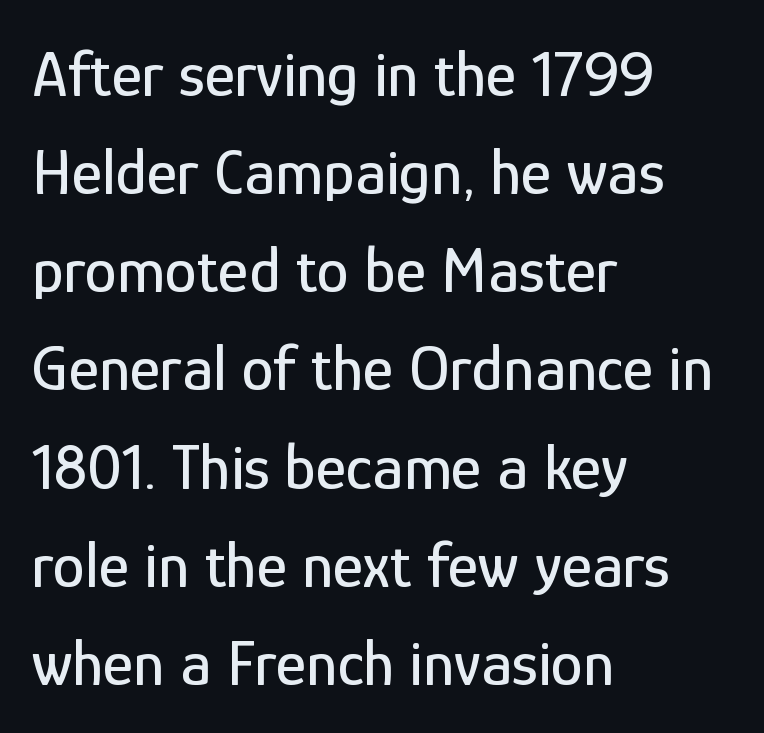
The image shows 65 px condensed sans-serif type, upright; set left-aligned, normal line spacing (1.51x), normal letter spacing, not underlined; low stroke contrast and a medium x-height.
